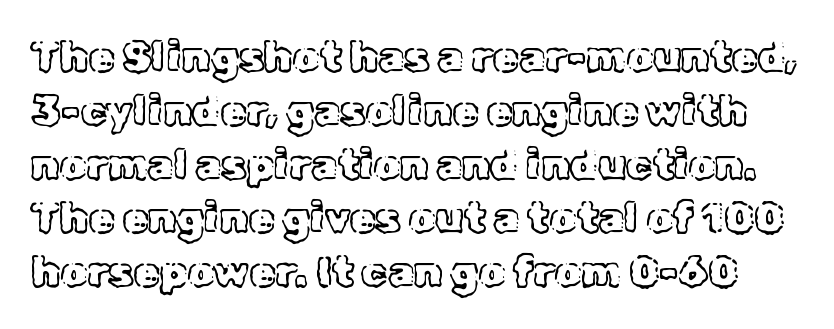
Q: Is the text italic (slanted)? A: No, it is upright.
Q: Is the text underlined? A: No.
Q: Is the spacing between letters normal or unusually wide? A: Normal.
Q: Is the spacing between lines tight, normal or loose? A: Normal.
Q: Width (condensed, normal, or wide)? A: Normal.
Q: x-height? A: Medium.
Q: Monospaced? A: No.
